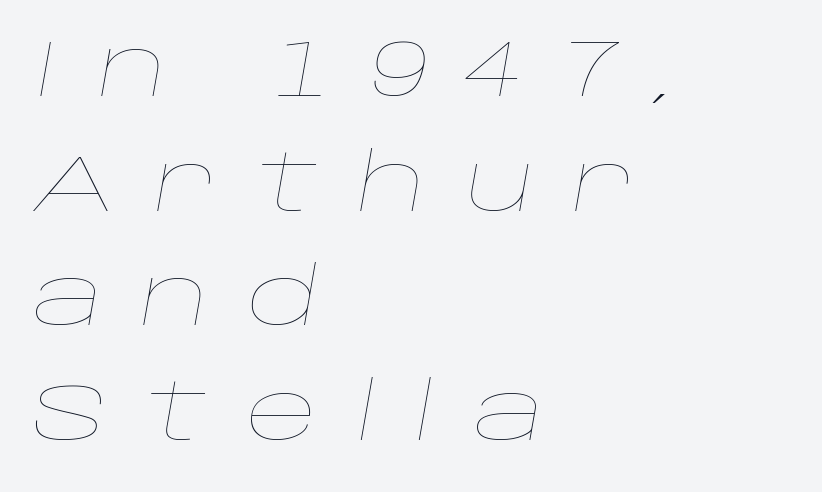
Q: Is the text bold? A: No.
Q: Is the text italic (slanted)? A: Yes, it leans right by about 10 degrees.
Q: Is the text underlined? A: No.
Q: How is the paragraph aligned? A: Left-aligned.
Q: Is the spacing between letters normal or unusually wide? A: Unusually wide.
Q: Is the spacing between lines tight, normal or loose? A: Normal.
Q: Width (condensed, normal, or wide)? A: Wide.
Q: Stroke contrast? A: Low.
Q: x-height? A: Large.
Q: Monospaced? A: No.
